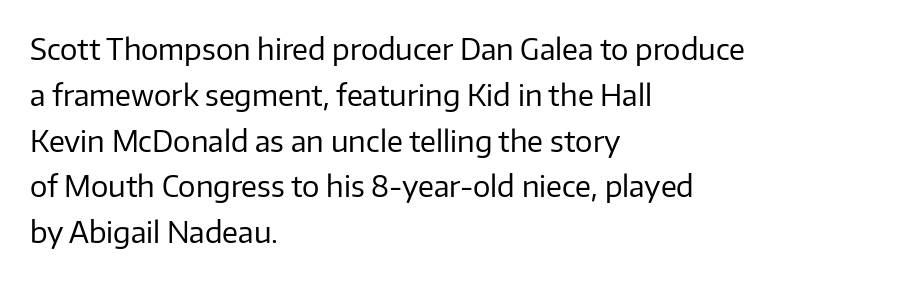
Observe the absence of serifs on each vertical stroke in this sample. Alignment: flush left. Descenders are the only things crossing below the line. This sample uses an upright cut, with every glyph sitting square on the baseline. Ink coverage per letter is moderate at most.
